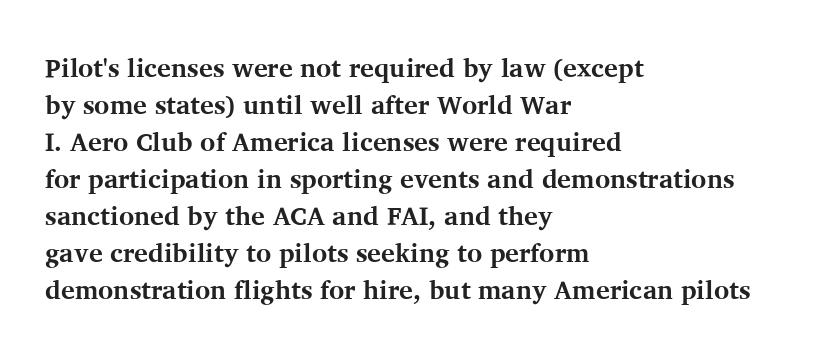
Q: Is the text bold? A: Yes.
Q: Is the text italic (slanted)? A: No, it is upright.
Q: Is the text underlined? A: No.
Q: How is the paragraph aligned? A: Left-aligned.
Q: Is the spacing between letters normal or unusually wide? A: Normal.
Q: Is the spacing between lines tight, normal or loose? A: Normal.
